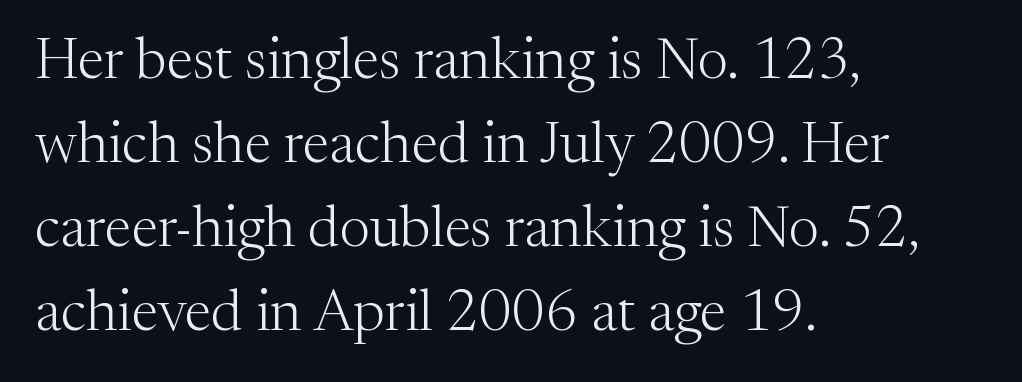
{"serif": "yes", "italic": "no", "bold": "no", "weight": "light", "width": "normal", "stroke_contrast": "medium", "x_height": "medium", "monospaced": "no", "underline": "no", "align": "left", "line_spacing": "normal", "line_spacing_ratio": 1.45, "letter_spacing": "normal", "letter_spacing_em": 0.0, "glyph_px": 58}
